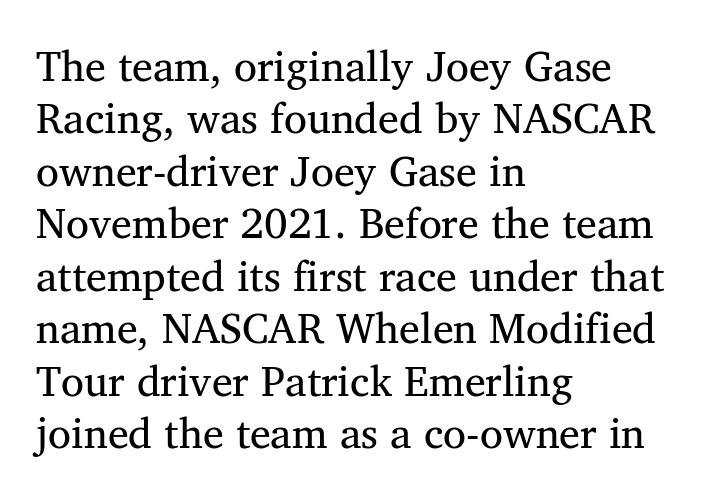
Is the type heavy? It reads as light-to-regular instead. This sample has the flowing, uneven cadence of proportional lettering. The typeface chosen for these lines features serifs. Short and long lines alike share a common starting point at left. Each word holds together tightly as a unit, with standard inter-letter gaps.
